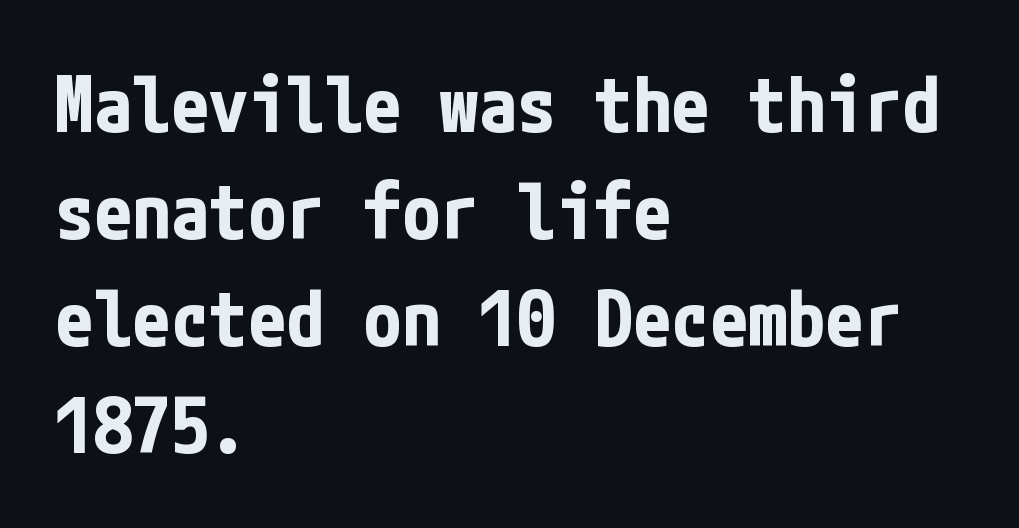
{"serif": "no", "italic": "no", "bold": "yes", "weight": "bold", "width": "condensed", "stroke_contrast": "low", "x_height": "medium", "underline": "no", "align": "left", "line_spacing": "normal", "line_spacing_ratio": 1.39, "letter_spacing": "normal", "letter_spacing_em": 0.0, "glyph_px": 77}
